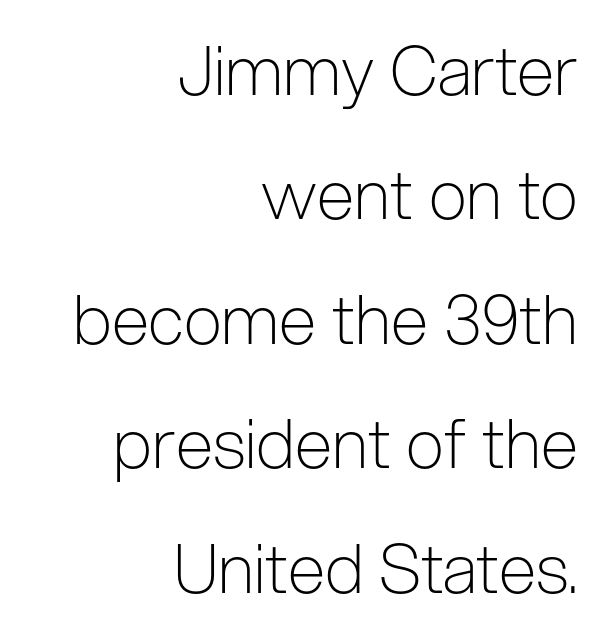
The typography opts for an upright posture over an oblique one. The rendering keeps characters at their native spacing. Where is the straight margin? On the right. This sample uses a sans-serif face. Weight: regular or lighter. Here the designer chose a conventional face with non-uniform glyph widths.
